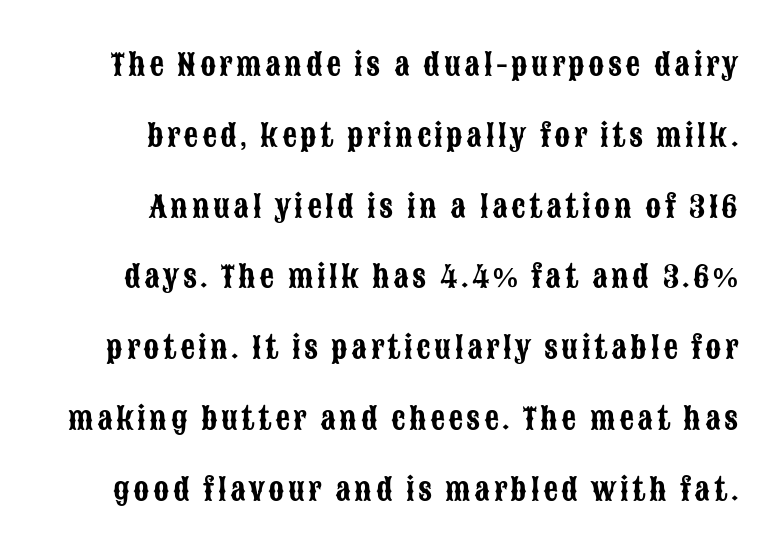
The passage shown is not underscored anywhere. The rendering uses a large line-height, opening up the rows. Style check: upright. Varying glyph widths throughout — classic text-font behaviour.
